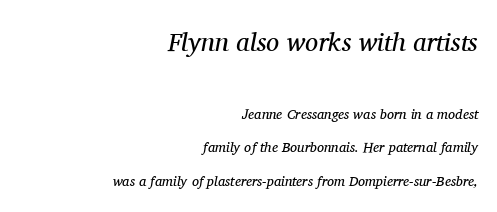
Q: Is the text bold? A: No.
Q: Is the text italic (slanted)? A: Yes, it leans right by about 11 degrees.
Q: Is the text underlined? A: No.
Q: How is the paragraph aligned? A: Right-aligned.
Q: Is the spacing between letters normal or unusually wide? A: Normal.
Q: Is the spacing between lines tight, normal or loose? A: Loose.
Q: Which block of text is set in a larger size, the first (top) or the second (bottom)? A: The first (top) one.
